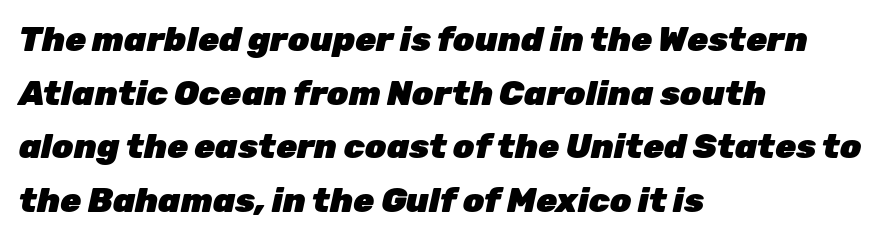
Q: Is the text bold? A: Yes.
Q: Is the text italic (slanted)? A: Yes, it leans right by about 12 degrees.
Q: Is the text underlined? A: No.
Q: How is the paragraph aligned? A: Left-aligned.
Q: Is the spacing between letters normal or unusually wide? A: Normal.
Q: Is the spacing between lines tight, normal or loose? A: Normal.
Q: Width (condensed, normal, or wide)? A: Normal.
Q: Stroke contrast? A: Low.
Q: x-height? A: Medium.
Q: Monospaced? A: No.
